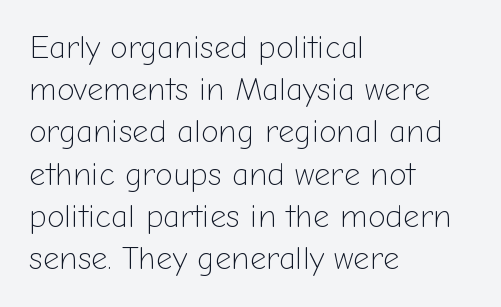
The image shows 32 px light sans-serif type, upright; set left-aligned, normal line spacing (1.32x), normal letter spacing, not underlined; low stroke contrast and a medium x-height.
